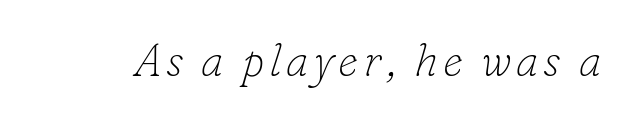
The image shows 45 px thin serif type, italic (leaning right); set not underlined; low stroke contrast and a small x-height.
